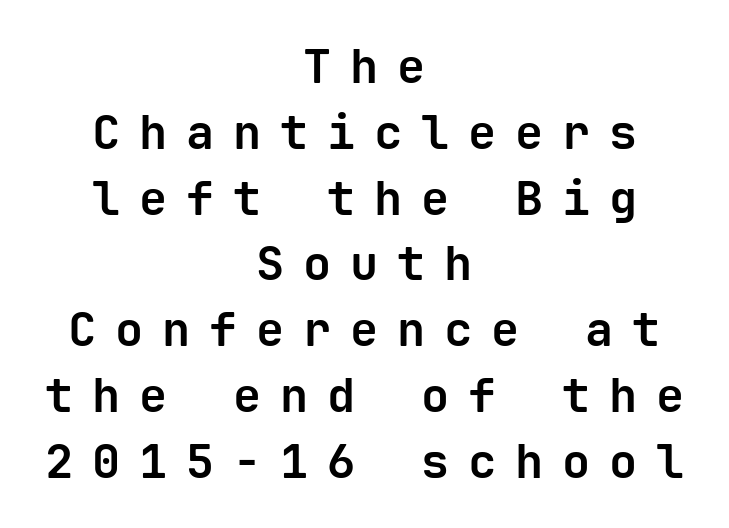
This is the regular roman posture of the typeface. These lines are rendered in a fixed-pitch font. This sample uses a sans-serif face. I'd describe the lettering as bold — thick and assertive.
